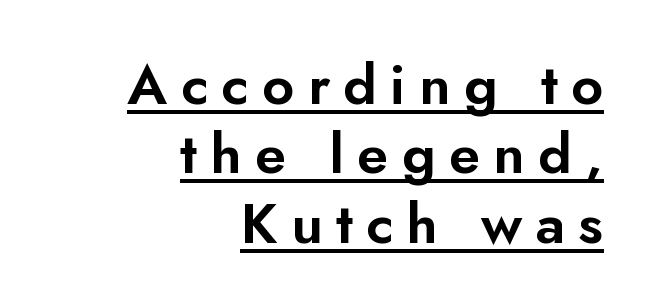
Q: Is the text italic (slanted)? A: No, it is upright.
Q: Is the typeface a serif or a sans-serif typeface? A: Sans-serif.
Q: Is the text underlined? A: Yes.
Q: How is the paragraph aligned? A: Right-aligned.
Q: Is the spacing between letters normal or unusually wide? A: Unusually wide.
Q: Width (condensed, normal, or wide)? A: Normal.
Q: Stroke contrast? A: Low.
Q: x-height? A: Small.
Q: Monospaced? A: No.
